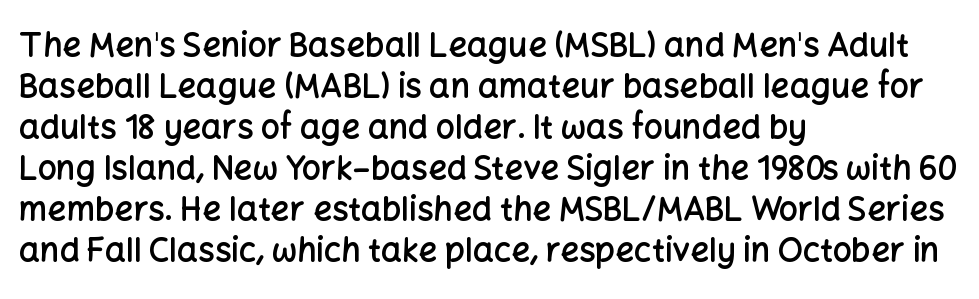
The image shows 33 px semibold sans-serif type, upright; set left-aligned, line spacing 1.24x, normal letter spacing, not underlined; low stroke contrast and a medium x-height.
